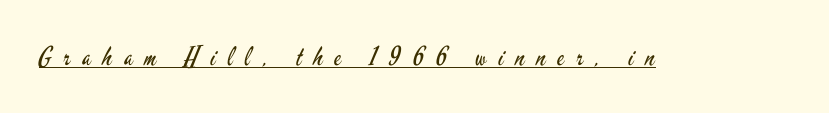
A quiet, ordinary-to-light weight characterises the typeface. Observe the wide spacing: letters keep a clear distance from each other. Is there an underline? Yes — a line sits under the letters.
